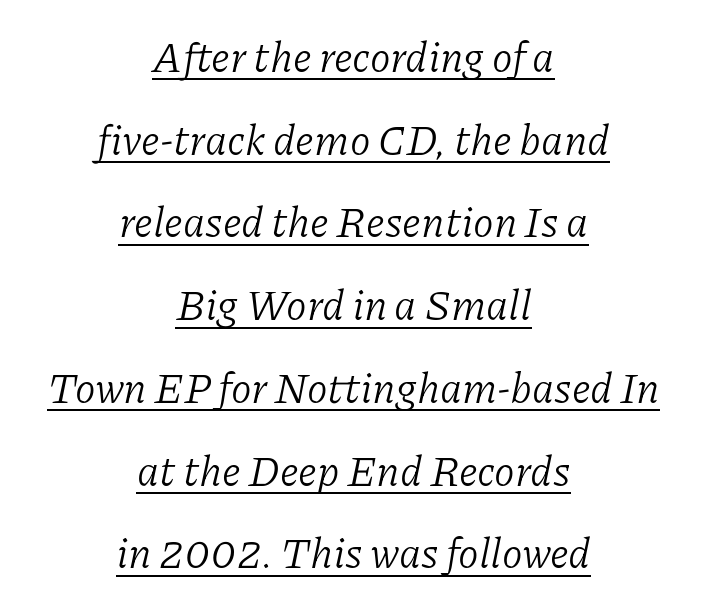
The face used here is proportionally spaced, like ordinary book or web type. The font is comparable to plain body text, perhaps lighter. Check where the strokes stop: tiny serifs finish them off. The typesetter chose a symmetrical, centered arrangement here.
